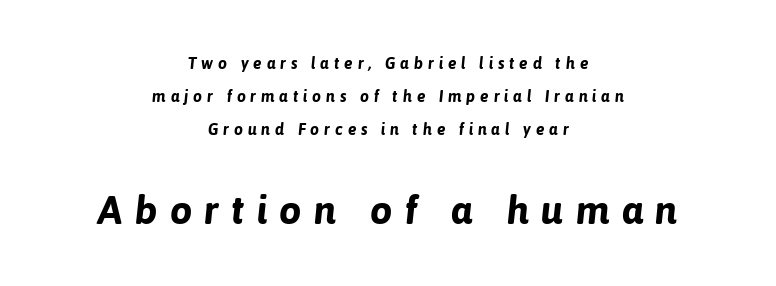
Q: Is the text bold? A: Yes.
Q: Is the text italic (slanted)? A: Yes, it leans right by about 6 degrees.
Q: Is the text underlined? A: No.
Q: How is the paragraph aligned? A: Centered.
Q: Is the spacing between letters normal or unusually wide? A: Unusually wide.
Q: Is the spacing between lines tight, normal or loose? A: Loose.
Q: Which block of text is set in a larger size, the first (top) or the second (bottom)? A: The second (bottom) one.
Q: Width (condensed, normal, or wide)? A: Normal.
Q: Stroke contrast? A: Low.
Q: x-height? A: Medium.
Q: Monospaced? A: No.
